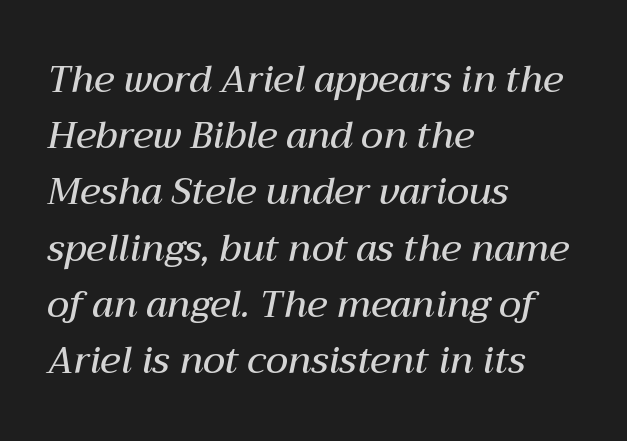
The image shows 37 px semibold type, italic (leaning right); set left-aligned, normal line spacing (1.52x), normal letter spacing, not underlined; medium stroke contrast and a medium x-height.
